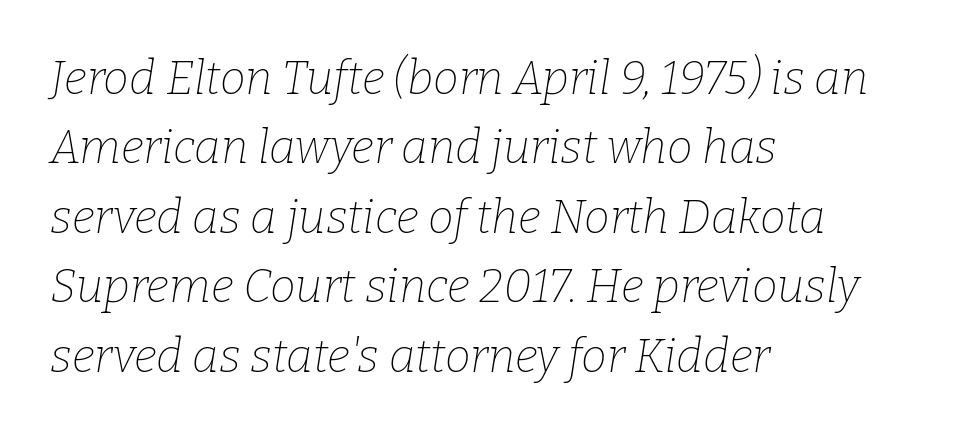
The image shows 46 px thin serif type, italic (leaning right); set left-aligned, normal line spacing (1.51x), normal letter spacing, not underlined; low stroke contrast and a medium x-height.
